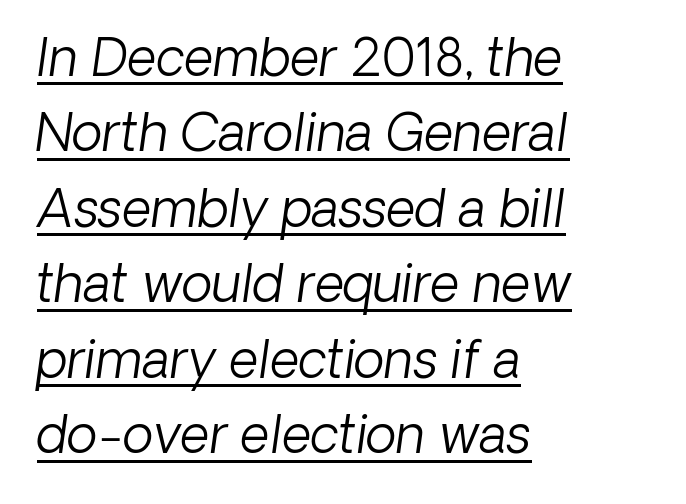
The rendered words wear a rule along their underside. Is this a fixed-width face? No — the glyphs have proportional, varying widths. Nothing unusual about the tracking: characters are spaced as the font intends. Horizontal alignment here is leftward, the default for most running prose. In terms of letterform style, serifs are entirely absent. The lines sit at an ordinary, default distance from one another.
